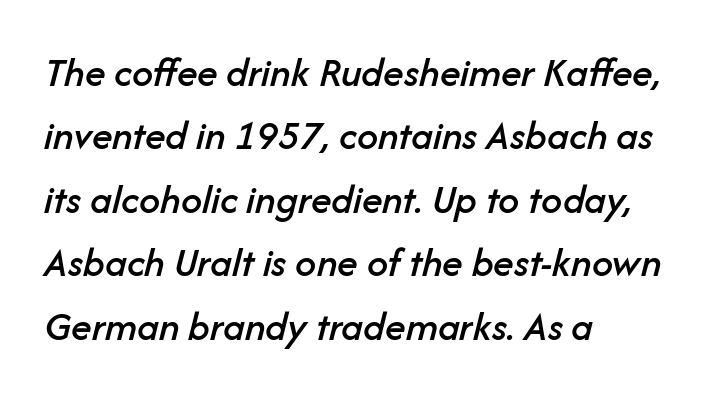
The image shows 42 px text type, italic (leaning right); set left-aligned, normal line spacing (1.51x), normal letter spacing, not underlined; low stroke contrast and a medium x-height.
